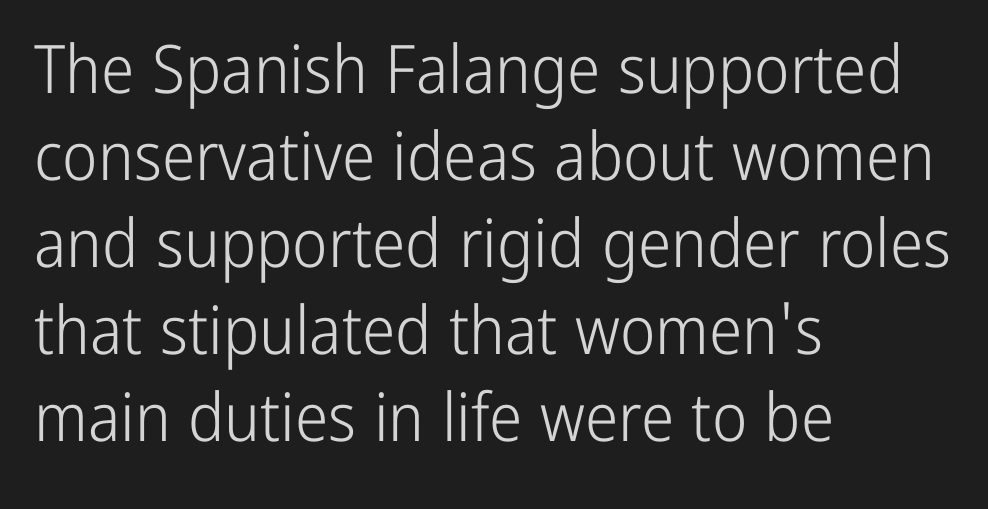
{"serif": "no", "italic": "no", "bold": "no", "weight": "light", "width": "condensed", "stroke_contrast": "low", "x_height": "medium", "monospaced": "no", "underline": "no", "align": "left", "line_spacing": "normal", "line_spacing_ratio": 1.3, "letter_spacing": "normal", "letter_spacing_em": 0.0, "glyph_px": 67}
